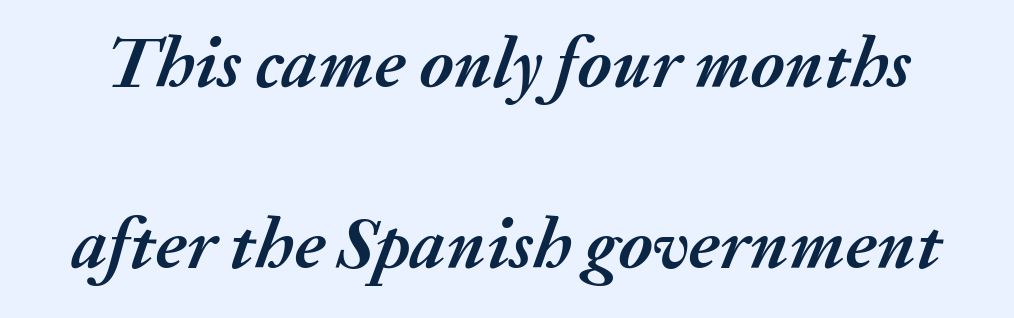
This sample uses an oblique cut, with every glyph tilted off the vertical. Default kerning and tracking; the words read as compact shapes. Varying glyph widths throughout — classic text-font behaviour. Descender tails drop into unmarked territory. The rendering uses a large line-height, opening up the rows.
